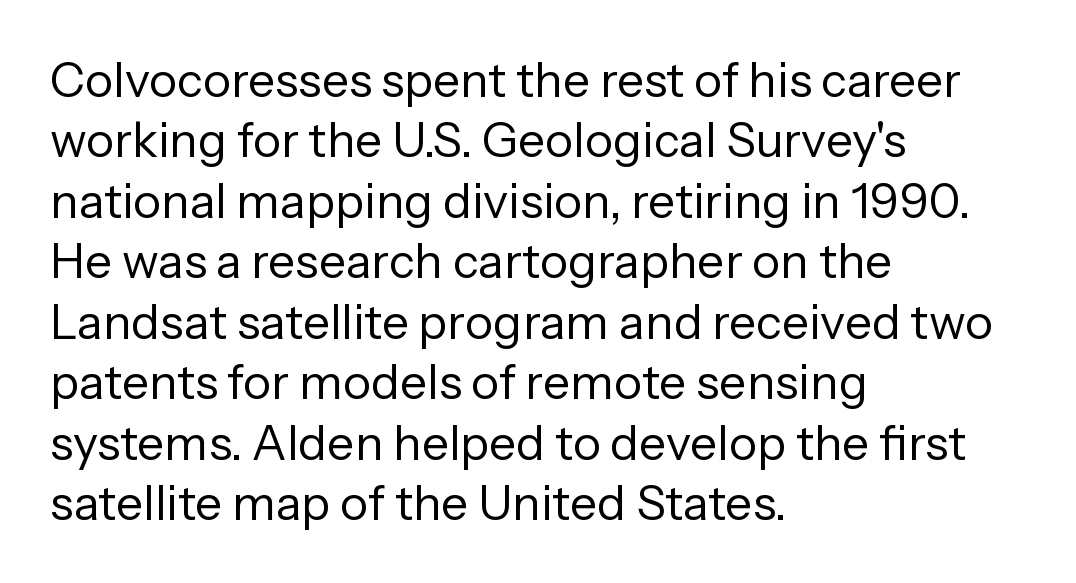
A clean baseline with only descenders dipping below it. You could not count columns in this text — the font is proportionally spaced. This rendering uses left alignment, leaving the right contour irregular. Words appear dense and cohesive because spacing is normal. The designer went with a sans here, leaving each stem footless. Weight: regular or lighter.
